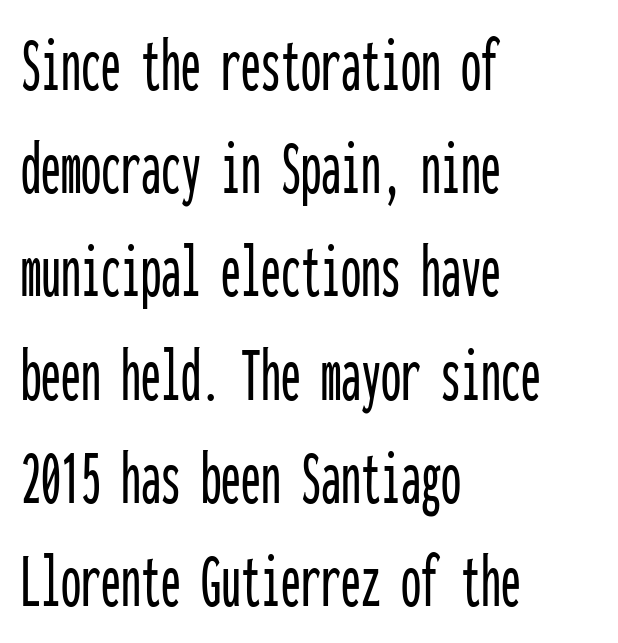
This rendering features lettering with no underline. This sample uses a sans-serif face. Every row of glyphs begins at an identical x-position on the left. Looks like terminal output: every glyph gets an equal slot.
